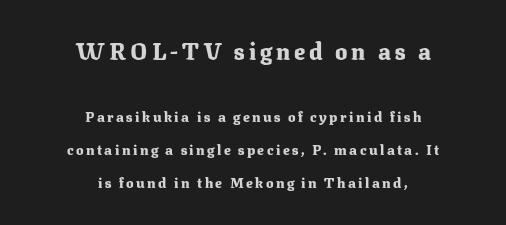
The image shows 23 px bold type, upright; set centered, loose line spacing (2.37x), not underlined; the first (top) block is 1.64x larger.
